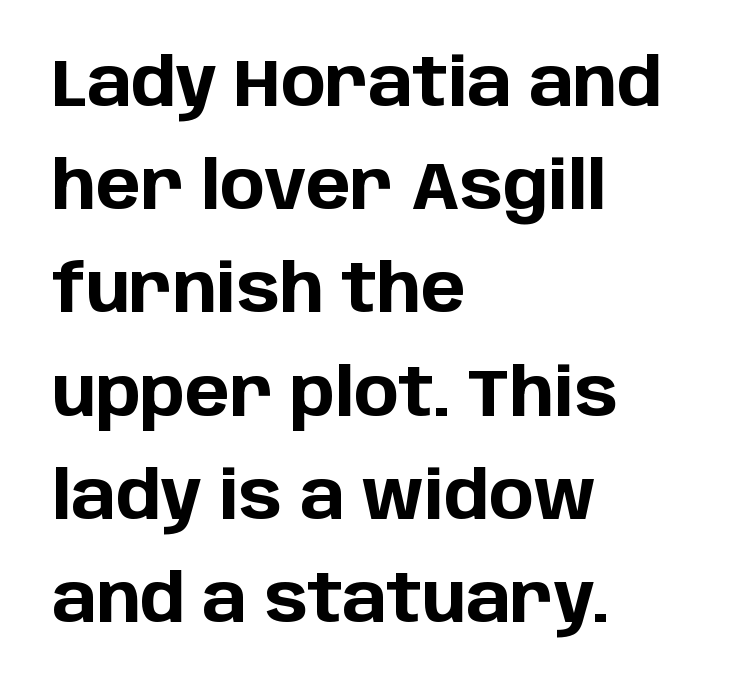
{"serif": "no", "italic": "no", "bold": "yes", "weight": "bold", "width": "normal", "stroke_contrast": "low", "x_height": "large", "monospaced": "no", "underline": "no", "align": "left", "line_spacing": "normal", "line_spacing_ratio": 1.54, "letter_spacing": "normal", "letter_spacing_em": 0.0, "glyph_px": 67}
